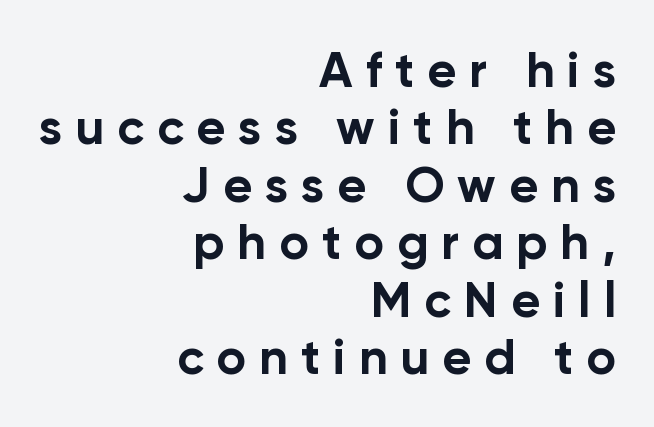
{"serif": "no", "italic": "no", "bold": "yes", "weight": "bold", "width": "normal", "stroke_contrast": "low", "x_height": "medium", "monospaced": "no", "underline": "no", "align": "right", "line_spacing": "tight", "line_spacing_ratio": 1.15, "letter_spacing": "wide", "letter_spacing_em": 0.26, "glyph_px": 50}
